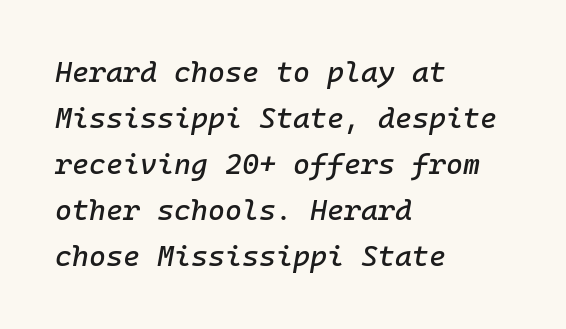
The image shows 29 px text type, italic (leaning right), monospaced; set left-aligned, normal line spacing (1.59x), normal letter spacing, not underlined; low stroke contrast and a medium x-height.
